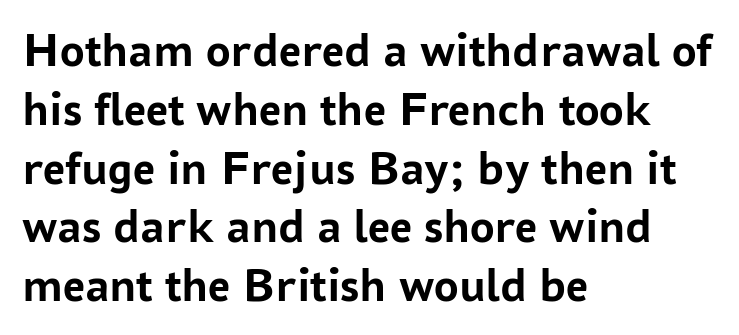
The letters advance in unequal steps, a hallmark of proportional type. Which margin do the lines hug? The left one — the right edge is uneven. Students, this is bold: see how much ink each stroke carries. The space directly below the letters is spotless. Students, note that the glyphs here touch the page at normal intervals.
